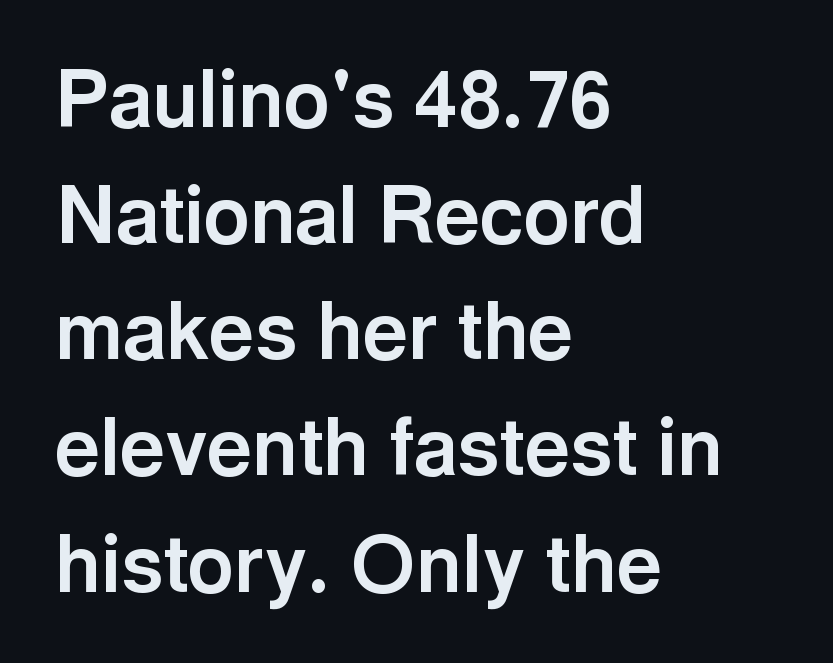
The image shows 79 px bold sans-serif type, upright; set left-aligned, normal line spacing (1.47x), normal letter spacing, not underlined; a medium x-height.
